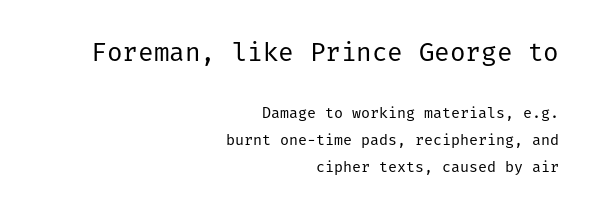
{"italic": "no", "bold": "no", "underline": "no", "align": "right", "line_spacing_ratio": 1.79, "letter_spacing": "normal", "letter_spacing_em": 0.0, "larger_block": "first", "size_ratio": 1.73, "glyph_px": 26}
